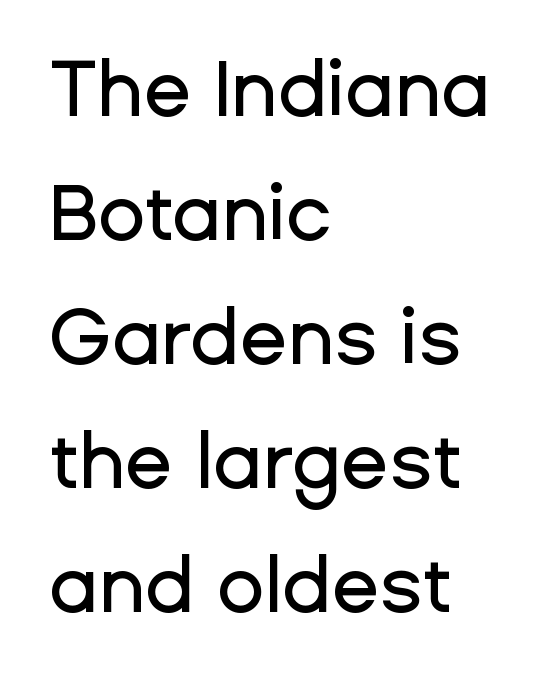
{"serif": "no", "italic": "no", "width": "normal", "stroke_contrast": "low", "x_height": "medium", "monospaced": "no", "underline": "no", "align": "left", "line_spacing": "normal", "line_spacing_ratio": 1.59, "letter_spacing": "normal", "letter_spacing_em": 0.0, "glyph_px": 78}
